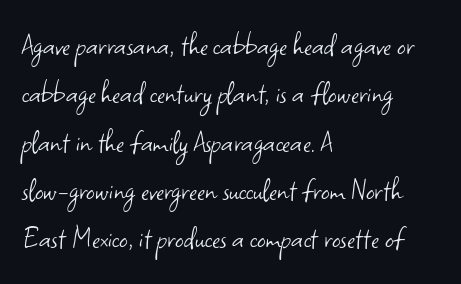
Q: Is the text bold? A: No.
Q: Is the text italic (slanted)? A: Yes.
Q: Is the typeface a serif or a sans-serif typeface? A: Sans-serif.
Q: Is the text underlined? A: No.
Q: How is the paragraph aligned? A: Left-aligned.
Q: Is the spacing between letters normal or unusually wide? A: Normal.
Q: Is the spacing between lines tight, normal or loose? A: Normal.
Q: Width (condensed, normal, or wide)? A: Normal.
Q: Stroke contrast? A: Low.
Q: x-height? A: Small.
Q: Monospaced? A: No.
